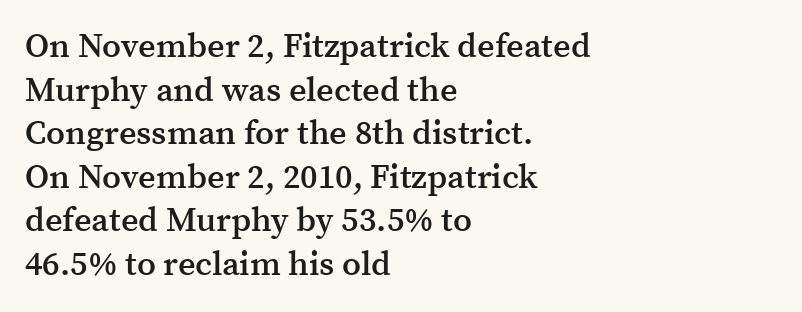
Q: Is the text bold? A: Semi-bold.
Q: Is the text italic (slanted)? A: No, it is upright.
Q: Is the typeface a serif or a sans-serif typeface? A: Serif.
Q: Is the text underlined? A: No.
Q: How is the paragraph aligned? A: Left-aligned.
Q: Is the spacing between letters normal or unusually wide? A: Normal.
Q: Is the spacing between lines tight, normal or loose? A: Normal.
Q: Width (condensed, normal, or wide)? A: Normal.
Q: Stroke contrast? A: Medium.
Q: x-height? A: Medium.
Q: Monospaced? A: No.
